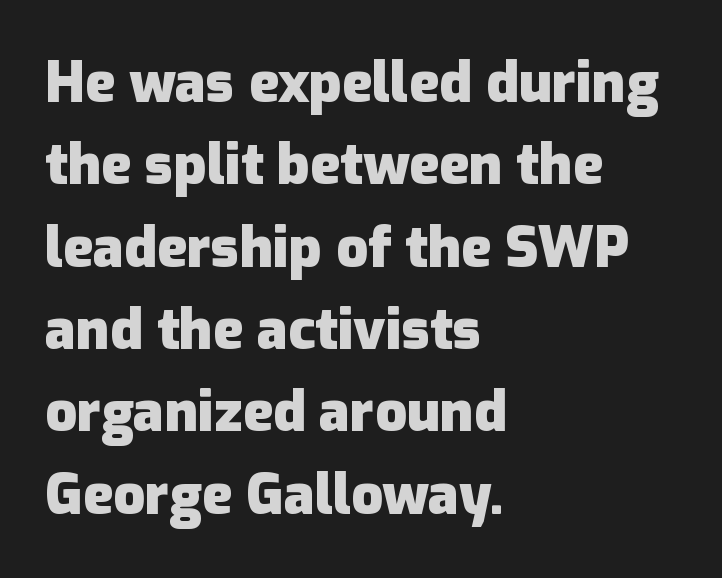
The words here are not underlined. Looks like regular typesetting: each glyph gets only the width it needs. Observe the absence of serifs on each vertical stroke in this sample. What weight is shown? A full bold with thick strokes.
